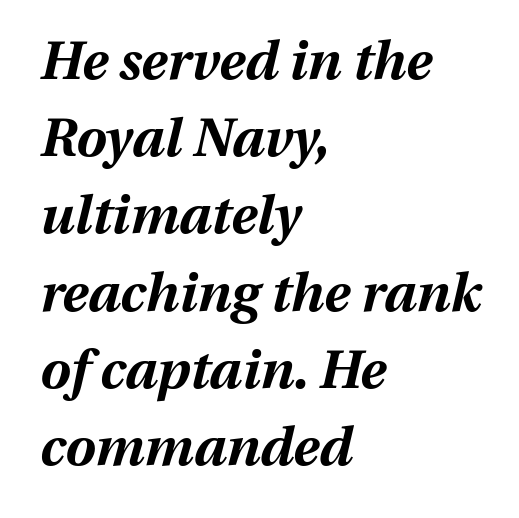
Characters follow at the spacing the type designer built in. The glyphs are unaccompanied by any horizontal stroke below them. The letters are bold, with thick, heavy strokes. Regarding leading, the lines here are spaced in the standard way. The passage is arranged the way most books set body copy — flush left. The rendering uses natural spacing where letterforms have individual widths.
